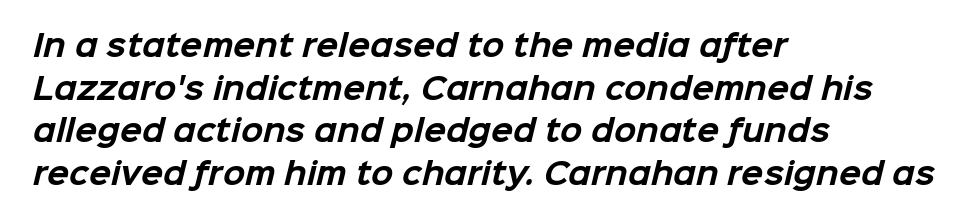
The image shows 29 px bold sans-serif type; set left-aligned, normal line spacing (1.47x), normal letter spacing, not underlined; low stroke contrast and a medium x-height.
